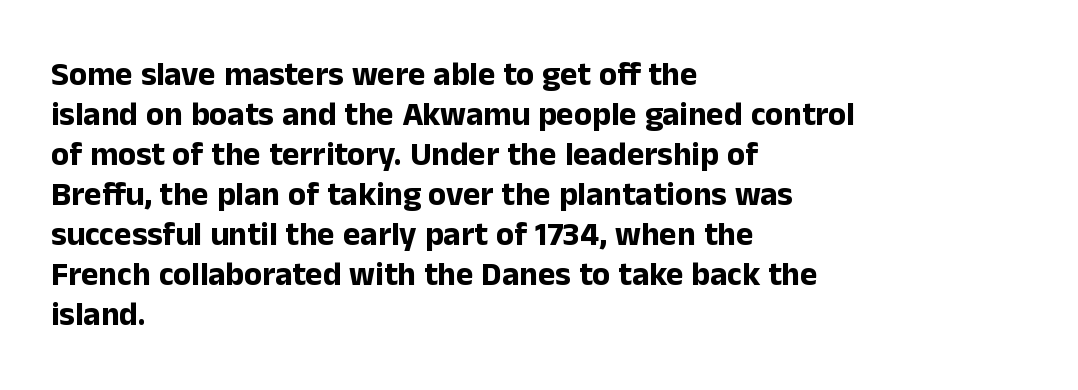
Q: Is the text bold? A: Yes.
Q: Is the text italic (slanted)? A: No, it is upright.
Q: Is the typeface a serif or a sans-serif typeface? A: Sans-serif.
Q: Is the text underlined? A: No.
Q: How is the paragraph aligned? A: Left-aligned.
Q: Is the spacing between letters normal or unusually wide? A: Normal.
Q: Width (condensed, normal, or wide)? A: Normal.
Q: Stroke contrast? A: Low.
Q: x-height? A: Medium.
Q: Monospaced? A: No.
